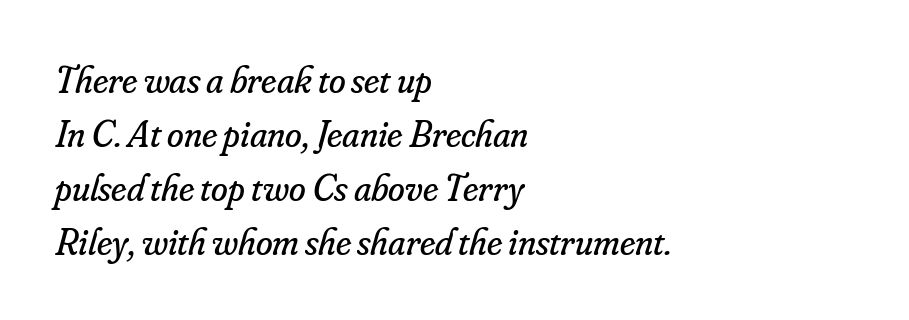
Q: Is the text bold? A: No.
Q: Is the text italic (slanted)? A: Yes, it leans right by about 16 degrees.
Q: Is the typeface a serif or a sans-serif typeface? A: Serif.
Q: Is the text underlined? A: No.
Q: How is the paragraph aligned? A: Left-aligned.
Q: Is the spacing between letters normal or unusually wide? A: Normal.
Q: Is the spacing between lines tight, normal or loose? A: Normal.
Q: Width (condensed, normal, or wide)? A: Normal.
Q: Stroke contrast? A: Low.
Q: x-height? A: Small.
Q: Monospaced? A: No.
